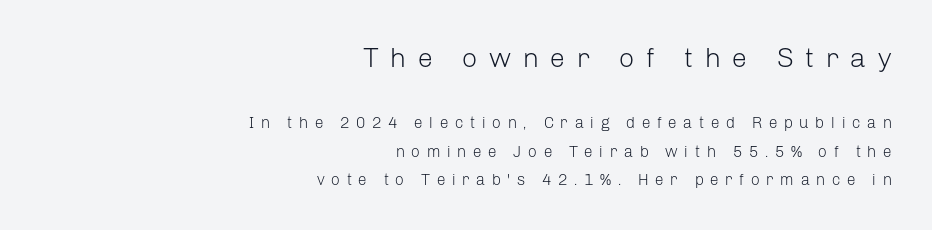
The image shows 28 px light sans-serif type, upright; set right-aligned, line spacing 1.78x, unusually wide letter spacing (+0.39 em), not underlined; the first (top) block is 1.75x larger; low stroke contrast and a medium x-height.
